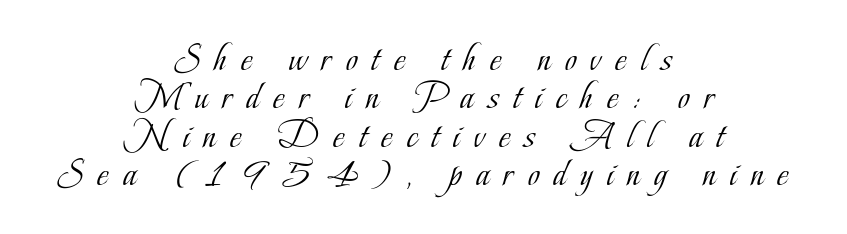
The image shows 40 px light, condensed serif type; set centered, tight line spacing (0.96x), unusually wide letter spacing (+0.36 em), not underlined; low stroke contrast and a small x-height.
